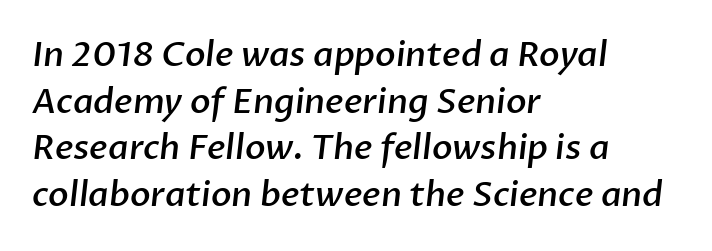
The image shows 34 px semibold sans-serif type; set left-aligned, normal line spacing (1.37x), normal letter spacing, not underlined; low stroke contrast and a medium x-height.
